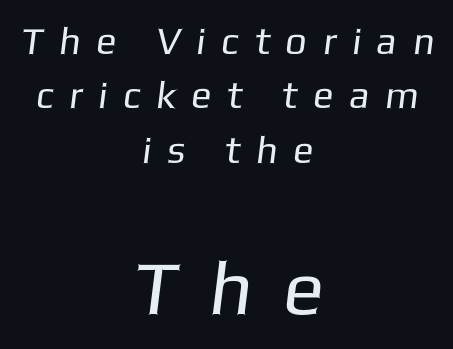
No feet cap the strokes, marking this as sans-serif type. Rows of type keep a routine distance in the vertical direction. Proportional: the letters do not fall into vertical columns. This rendering features lettering with no underline.
